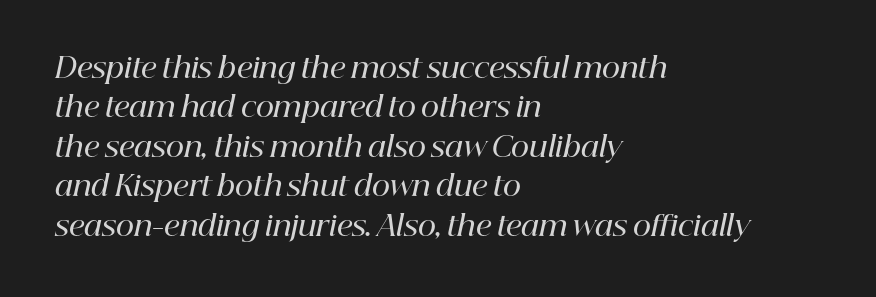
{"serif": "yes", "italic": "yes", "lean": "right", "slant_degrees": 12, "bold": "semi", "weight": "semibold", "width": "normal", "stroke_contrast": "high", "x_height": "medium", "monospaced": "no", "underline": "no", "align": "left", "line_spacing": "normal", "line_spacing_ratio": 1.41, "letter_spacing": "normal", "letter_spacing_em": 0.0, "glyph_px": 28}
